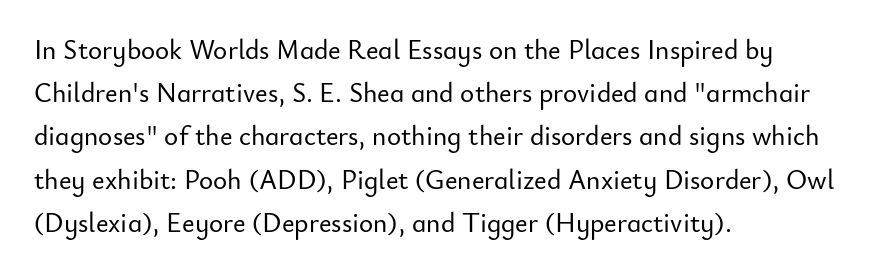
Q: Is the text italic (slanted)? A: No, it is upright.
Q: Is the text underlined? A: No.
Q: How is the paragraph aligned? A: Left-aligned.
Q: Is the spacing between letters normal or unusually wide? A: Normal.
Q: Is the spacing between lines tight, normal or loose? A: Normal.
